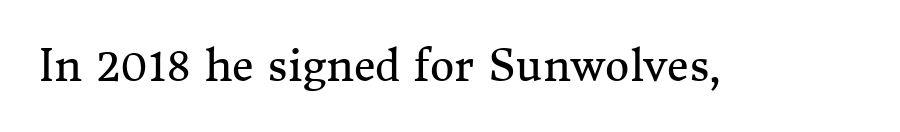
Q: Is the text bold? A: No.
Q: Is the text italic (slanted)? A: No, it is upright.
Q: Is the typeface a serif or a sans-serif typeface? A: Serif.
Q: Is the text underlined? A: No.
Q: Is the spacing between letters normal or unusually wide? A: Normal.
Q: Width (condensed, normal, or wide)? A: Normal.
Q: Stroke contrast? A: Medium.
Q: x-height? A: Medium.
Q: Monospaced? A: No.
